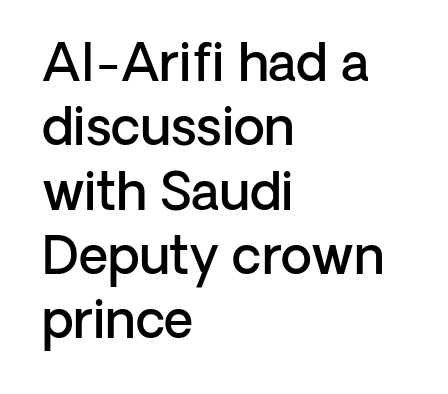
Letters rest on an invisible, unmarked baseline. The rows are spaced the way most documents space them. The axis of the letterforms is exactly vertical. Stroke terminals: plain, sans-serif.
